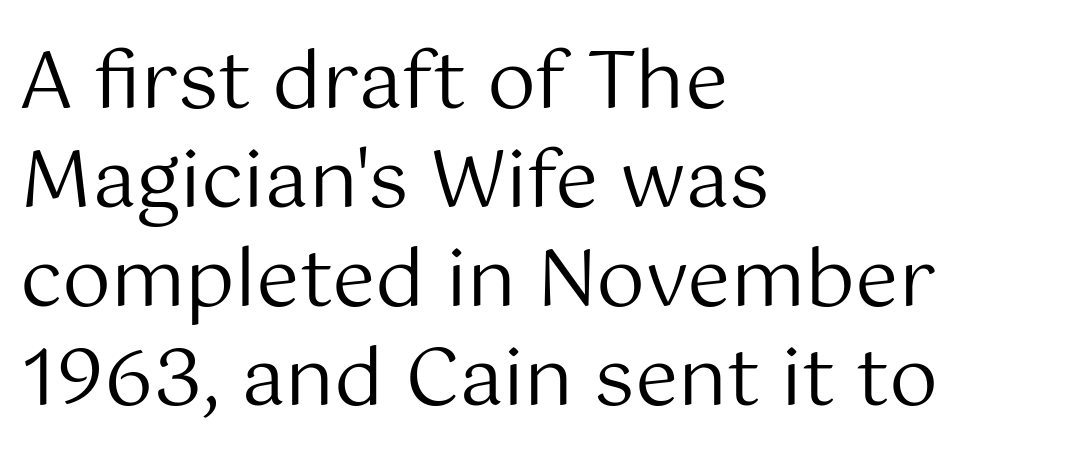
The image shows 78 px regular-weight sans-serif type, upright; set left-aligned, normal line spacing (1.27x), normal letter spacing, not underlined; medium stroke contrast and a medium x-height.
